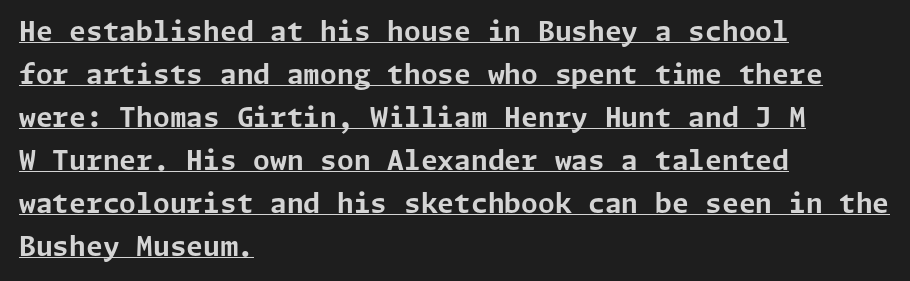
Caption: lettering with a line underneath. This rendering leaves character spacing at its baseline value. Set as a true bold cut, around the 700 mark. The block of text has a typical density, with ordinary space between rows. Where is the straight margin? On the left.
